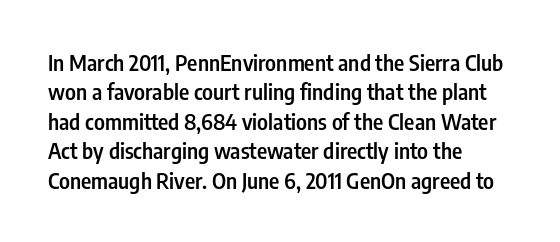
{"italic": "no", "bold": "semi", "underline": "no", "align": "left", "line_spacing": "normal", "line_spacing_ratio": 1.34, "letter_spacing": "normal", "letter_spacing_em": 0.0, "glyph_px": 22}
